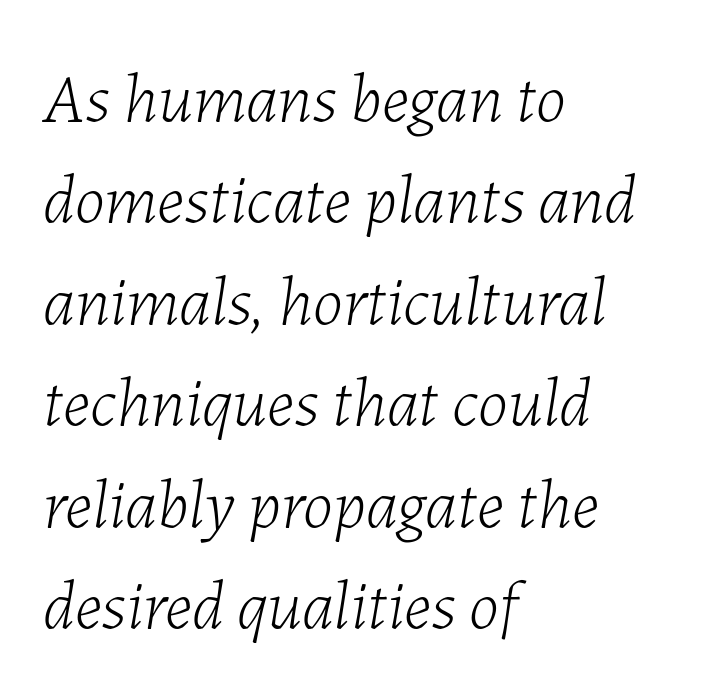
The image shows 69 px light type, italic (leaning right); set left-aligned, normal line spacing (1.47x), normal letter spacing, not underlined; low stroke contrast and a medium x-height.
